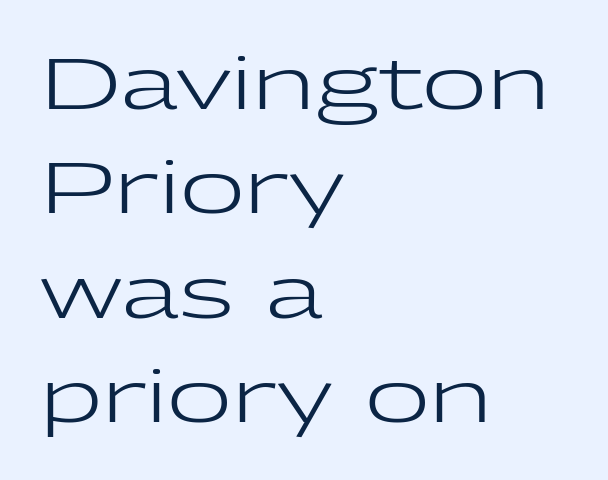
Q: Is the text bold? A: No.
Q: Is the text italic (slanted)? A: No, it is upright.
Q: Is the typeface a serif or a sans-serif typeface? A: Sans-serif.
Q: Is the text underlined? A: No.
Q: How is the paragraph aligned? A: Left-aligned.
Q: Is the spacing between letters normal or unusually wide? A: Normal.
Q: Is the spacing between lines tight, normal or loose? A: Normal.
Q: Width (condensed, normal, or wide)? A: Wide.
Q: Stroke contrast? A: Low.
Q: x-height? A: Medium.
Q: Monospaced? A: No.
